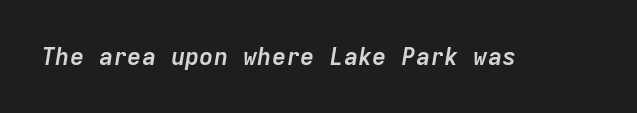
{"italic": "yes", "lean": "right", "slant_degrees": 9, "bold": "yes", "underline": "no", "letter_spacing": "normal", "letter_spacing_em": 0.0, "glyph_px": 24}
